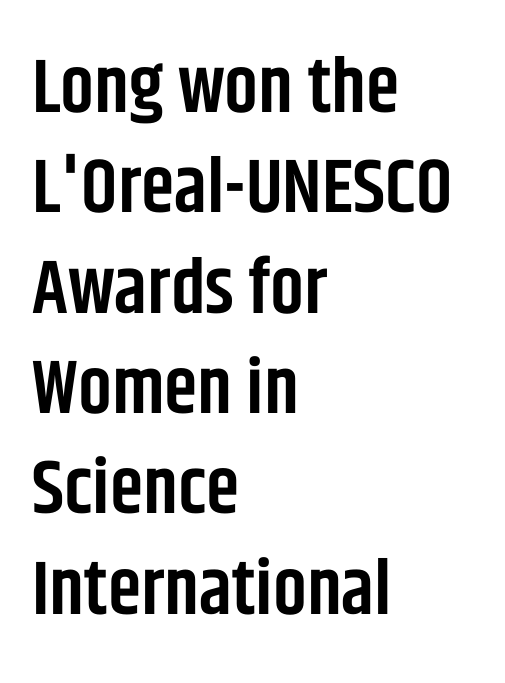
The image shows 76 px semibold, condensed sans-serif type, upright; set left-aligned, normal line spacing (1.32x), normal letter spacing, not underlined; low stroke contrast and a large x-height.
